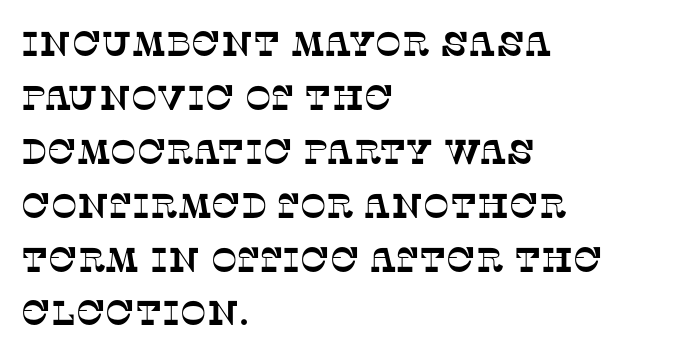
Q: Is the typeface a serif or a sans-serif typeface? A: Serif.
Q: Is the text underlined? A: No.
Q: How is the paragraph aligned? A: Left-aligned.
Q: Is the spacing between letters normal or unusually wide? A: Normal.
Q: Is the spacing between lines tight, normal or loose? A: Normal.
Q: Width (condensed, normal, or wide)? A: Normal.
Q: Stroke contrast? A: Low.
Q: x-height? A: Large.
Q: Monospaced? A: No.
